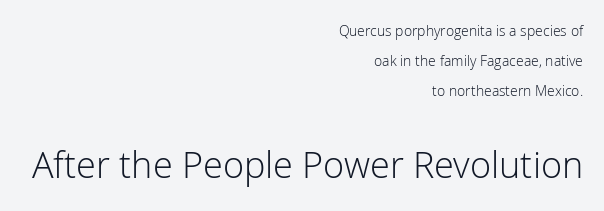
The image shows 36 px light sans-serif type, upright; set right-aligned, loose line spacing (2.13x), normal letter spacing, not underlined; the second (bottom) block is 2.57x larger; low stroke contrast and a medium x-height.
